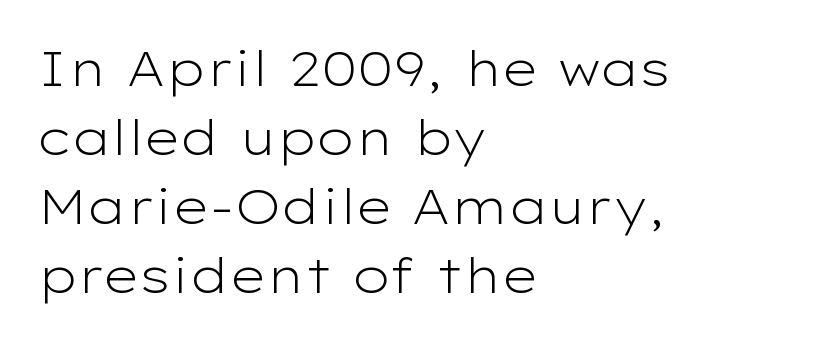
Q: Is the text bold? A: No.
Q: Is the text italic (slanted)? A: No, it is upright.
Q: Is the typeface a serif or a sans-serif typeface? A: Sans-serif.
Q: Is the text underlined? A: No.
Q: How is the paragraph aligned? A: Left-aligned.
Q: Is the spacing between letters normal or unusually wide? A: Normal.
Q: Is the spacing between lines tight, normal or loose? A: Normal.
Q: Width (condensed, normal, or wide)? A: Wide.
Q: Stroke contrast? A: Low.
Q: x-height? A: Medium.
Q: Monospaced? A: No.
